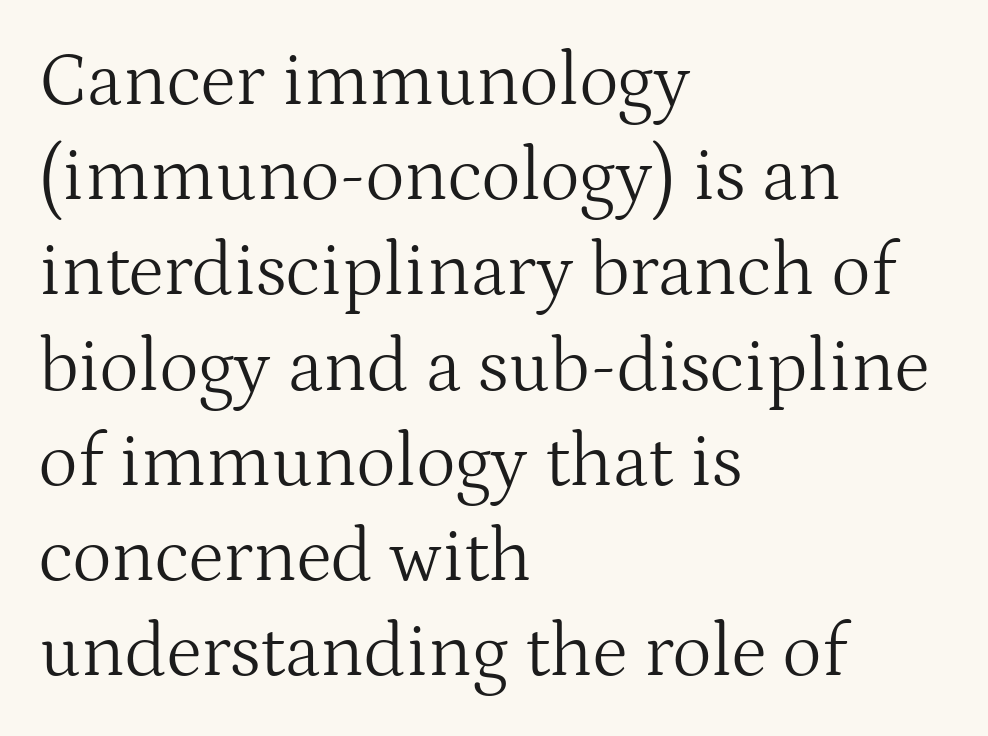
The letters carry serifs — small finishing strokes at the ends of their stems. Think of a printed novel: that variable character pitch is what you see here. Observe the ordinary spacing: letters are neighbours, not strangers. These lines stack with their left ends in a neat column.
